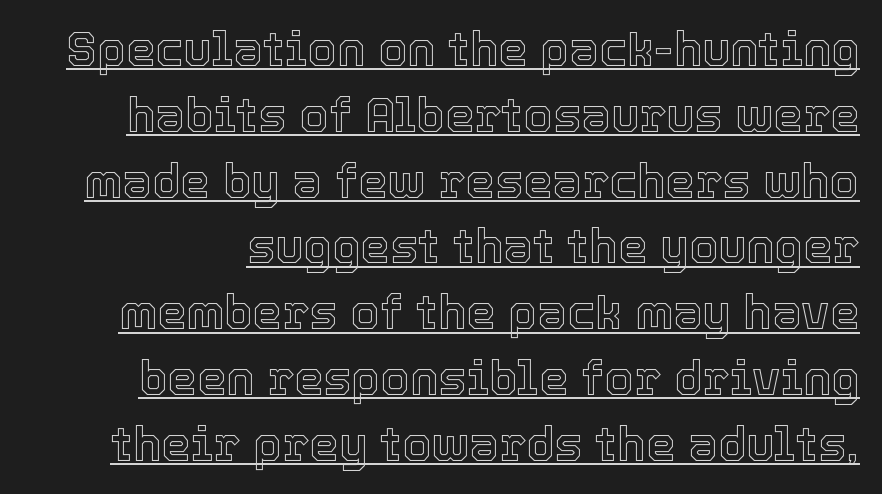
The horizontal fit of the characters is conventional and even. The lettering holds an erect, upright posture throughout. The face used here is proportionally spaced, like ordinary book or web type. The vertical gap from one line to the next is medium. These characters rest on top of a visible drawn line.
